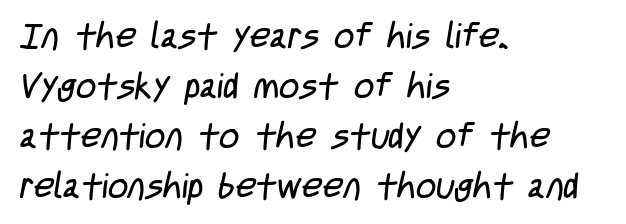
The image shows 35 px regular-weight, condensed sans-serif type; set left-aligned, normal line spacing (1.43x), normal letter spacing, not underlined; low stroke contrast and a large x-height.
